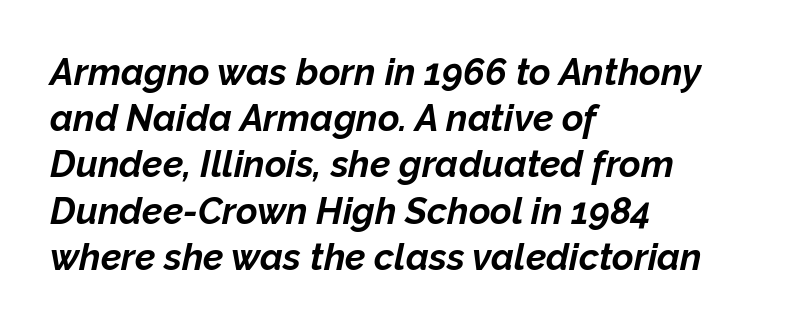
The image shows 37 px bold type, italic (leaning right); set left-aligned, normal line spacing (1.25x), normal letter spacing, not underlined; low stroke contrast and a medium x-height.
